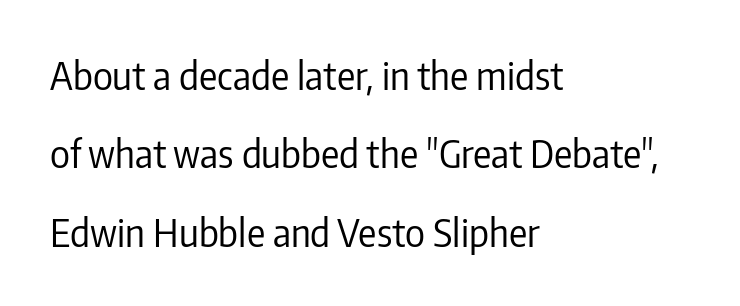
The gaps between neighbouring characters are ordinary and unremarkable. The lines are quadded left. A typesetter would mark this as roman, not italic. Are there feet on the stems? There aren't — it's a sans. The weight tops out at a normal text grade.
